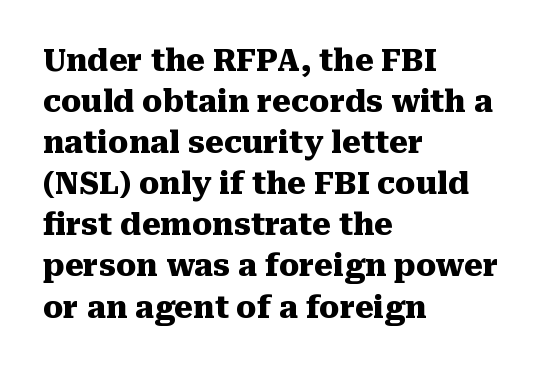
{"serif": "yes", "italic": "no", "bold": "yes", "weight": "heavy", "width": "normal", "stroke_contrast": "medium", "x_height": "medium", "monospaced": "no", "underline": "no", "align": "left", "line_spacing": "normal", "line_spacing_ratio": 1.37, "letter_spacing": "normal", "letter_spacing_em": 0.0, "glyph_px": 30}
